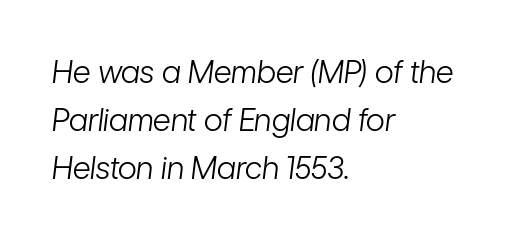
The image shows 31 px light, condensed type, italic (leaning right); set left-aligned, normal line spacing (1.55x), normal letter spacing, not underlined; low stroke contrast and a medium x-height.
